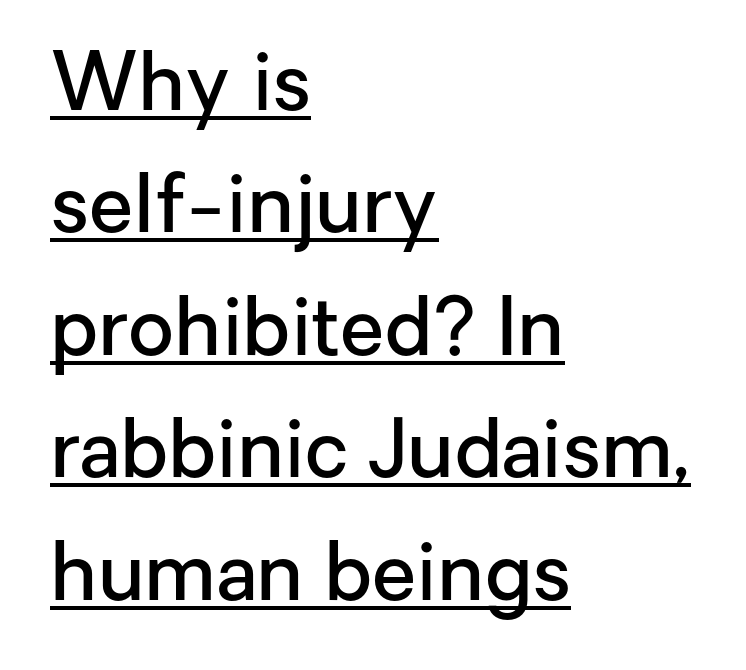
The image shows 80 px semibold sans-serif type, upright; set left-aligned, normal line spacing (1.53x), normal letter spacing, underlined; low stroke contrast and a medium x-height.
